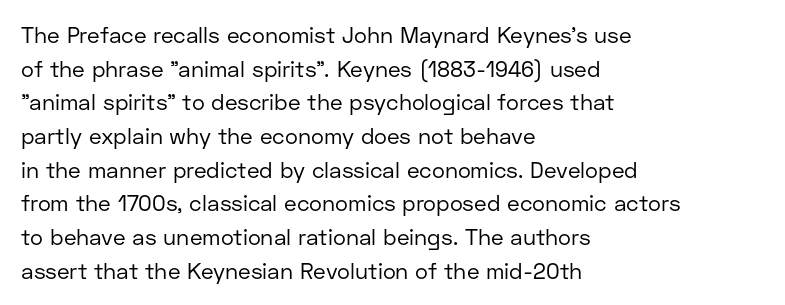
{"italic": "no", "bold": "no", "underline": "no", "align": "left", "line_spacing": "normal", "line_spacing_ratio": 1.53, "letter_spacing": "normal", "letter_spacing_em": 0.0, "glyph_px": 22}
